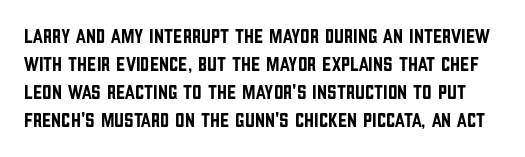
Q: Is the text italic (slanted)? A: No, it is upright.
Q: Is the text underlined? A: No.
Q: Is the spacing between letters normal or unusually wide? A: Normal.
Q: Is the spacing between lines tight, normal or loose? A: Normal.
